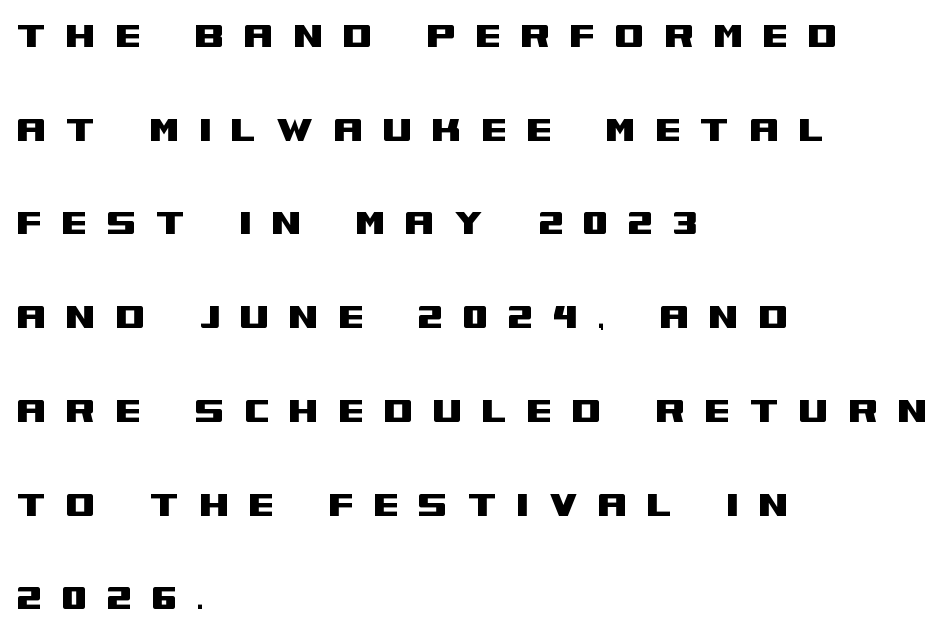
The image shows 44 px wide sans-serif type, upright; set left-aligned, loose line spacing (2.13x), unusually wide letter spacing (+0.42 em), not underlined; medium stroke contrast and a large x-height.
